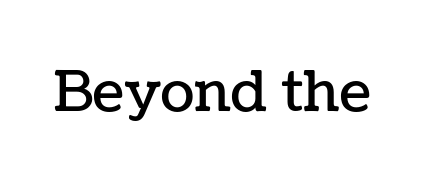
{"italic": "no", "width": "normal", "stroke_contrast": "low", "x_height": "medium", "monospaced": "no", "underline": "no", "letter_spacing": "normal", "letter_spacing_em": 0.0, "glyph_px": 56}
